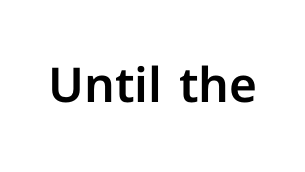
The image shows 48 px sans-serif type, upright; set normal letter spacing, not underlined; low stroke contrast and a medium x-height.
